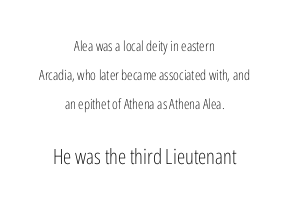
The image shows 21 px text type, upright; set centered, loose line spacing (2.08x), normal letter spacing, not underlined; the second (bottom) block is 1.5x larger.
